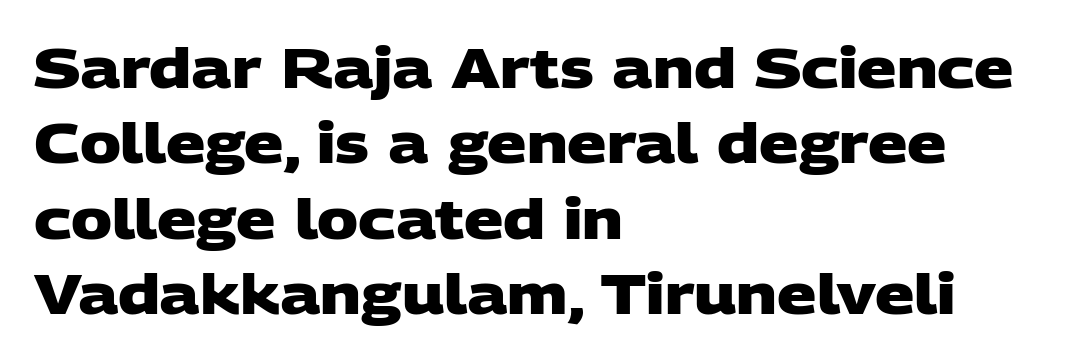
The leading is moderate, giving the passage an even texture. Check the space under the baseline: it is left empty. A full-strength bold gives these letters their thick strokes. The face used here is a sans, in the tradition of grotesques and geometrics.
